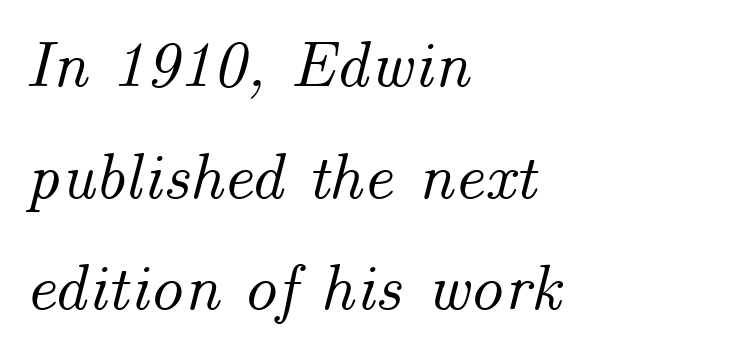
The image shows 66 px text type, italic (leaning right); set left-aligned, normal line spacing (1.69x), normal letter spacing, not underlined; medium stroke contrast and a small x-height.
